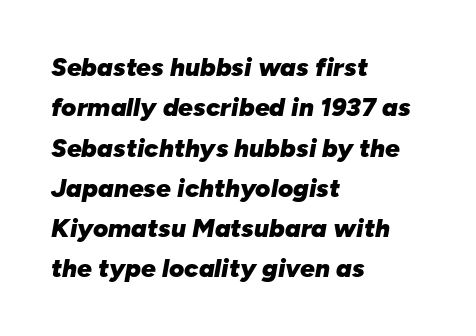
The image shows 26 px bold type, italic (leaning right); set left-aligned, normal line spacing (1.55x), normal letter spacing, not underlined.
